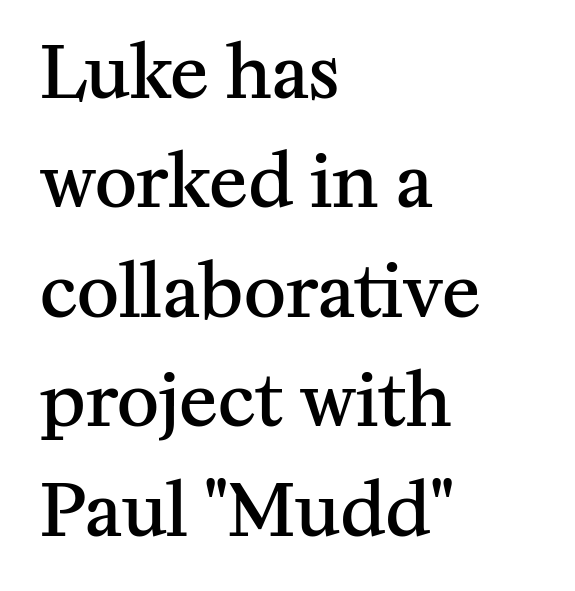
{"serif": "yes", "italic": "no", "bold": "semi", "weight": "semibold", "width": "normal", "stroke_contrast": "medium", "x_height": "medium", "monospaced": "no", "underline": "no", "align": "left", "line_spacing": "normal", "line_spacing_ratio": 1.52, "letter_spacing": "normal", "letter_spacing_em": 0.0, "glyph_px": 72}
